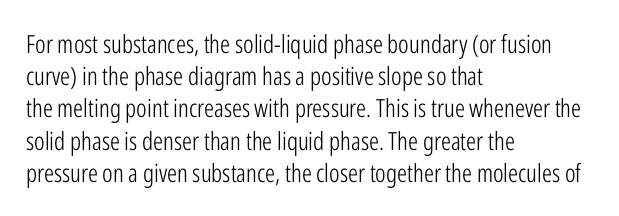
{"italic": "no", "bold": "no", "underline": "no", "align": "left", "line_spacing": "normal", "line_spacing_ratio": 1.29, "letter_spacing": "normal", "letter_spacing_em": 0.0, "glyph_px": 25}
